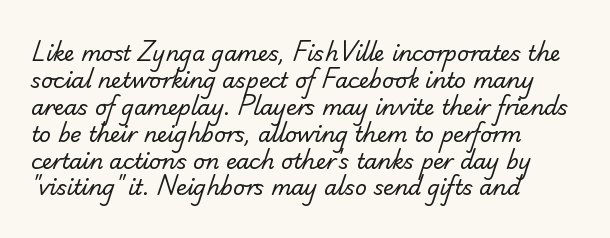
Letters have the restrained weight of plain body copy at most. The letters sit at their default tracking, neither squeezed nor spread. One-word summary of the alignment: left. Descenders hang freely into open space.
